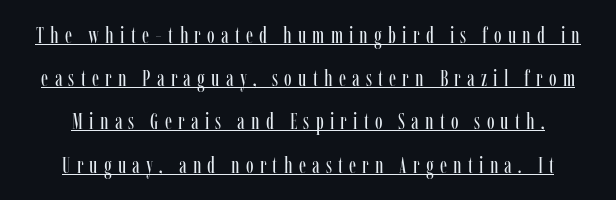
The image shows 23 px text type, upright; set line spacing 1.88x, unusually wide letter spacing (+0.27 em), underlined.
